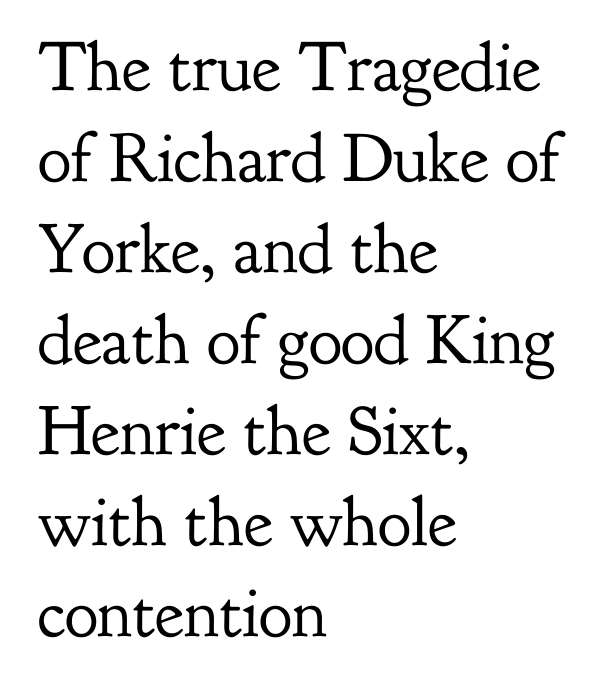
Is the stroke heavy? The answer is a plain regular-or-lighter. Spacing verdict: proportional, widths tailored to each character. Caption: standard tracking, unaltered. Letterform terminals end in serifs throughout the passage. The space between consecutive lines is moderate.
